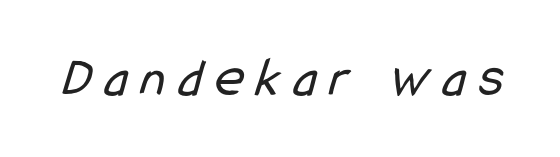
The image shows 56 px regular-weight, condensed sans-serif type; set unusually wide letter spacing (+0.23 em), not underlined; low stroke contrast and a medium x-height.
